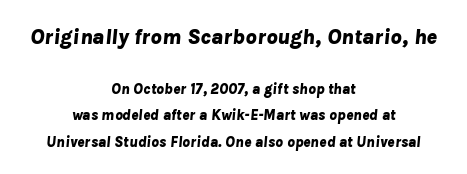
{"italic": "yes", "lean": "right", "slant_degrees": 8, "bold": "yes", "underline": "no", "align": "center", "line_spacing_ratio": 1.77, "letter_spacing": "normal", "letter_spacing_em": 0.0, "larger_block": "first", "size_ratio": 1.47, "glyph_px": 22}
